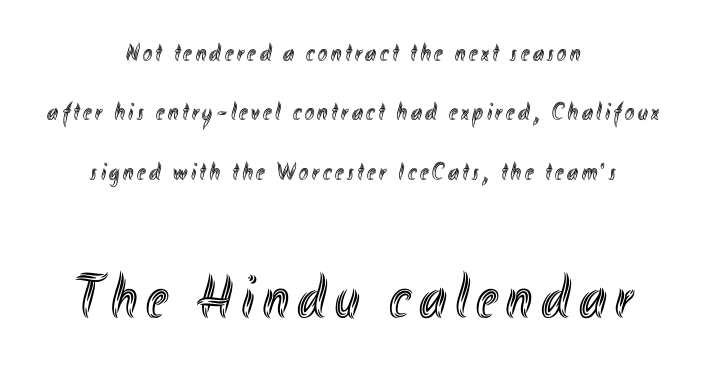
Q: Is the text italic (slanted)? A: Yes.
Q: Is the text underlined? A: No.
Q: How is the paragraph aligned? A: Centered.
Q: Is the spacing between lines tight, normal or loose? A: Loose.
Q: Which block of text is set in a larger size, the first (top) or the second (bottom)? A: The second (bottom) one.
Q: Width (condensed, normal, or wide)? A: Condensed.
Q: x-height? A: Small.
Q: Monospaced? A: No.
